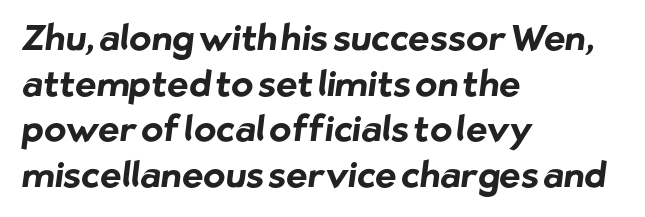
{"serif": "no", "bold": "yes", "weight": "bold", "width": "normal", "stroke_contrast": "low", "x_height": "medium", "monospaced": "no", "underline": "no", "align": "left", "line_spacing": "normal", "line_spacing_ratio": 1.27, "letter_spacing": "normal", "letter_spacing_em": 0.0, "glyph_px": 36}
